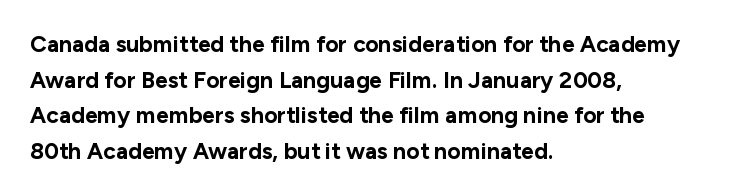
Is the block centered? No — it sits flush against the left margin. A full-strength bold gives these letters their thick strokes. The zone under the glyphs is completely vacant. This sample uses an upright cut, with every glyph sitting square on the baseline. The passage shown has conventional tracking throughout. The line-height multiplier appears to be the usual default.
